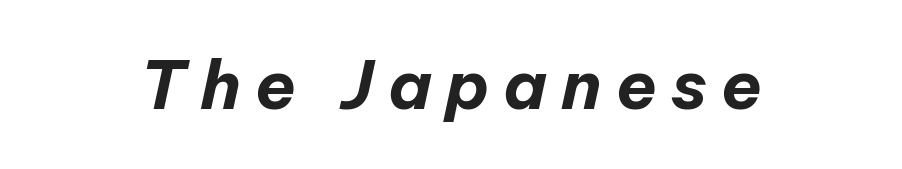
You could not count columns in this text — the font is proportionally spaced. Beneath every word, the page is bare. Spacing between characters has been opened up far beyond the box default. Notice how the stems are inclined rather than vertical — that's the hallmark of italics. Every letter is thick-stroked: bold, no question.
